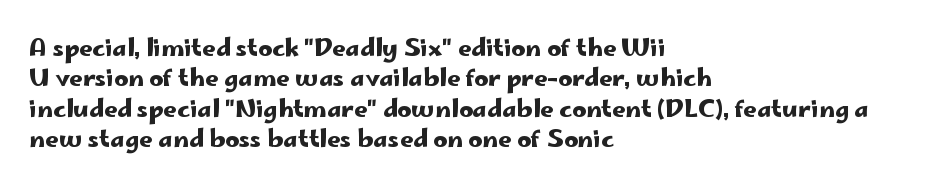
{"italic": "no", "underline": "no", "align": "left", "line_spacing": "normal", "line_spacing_ratio": 1.27, "letter_spacing": "normal", "letter_spacing_em": 0.0, "glyph_px": 24}
